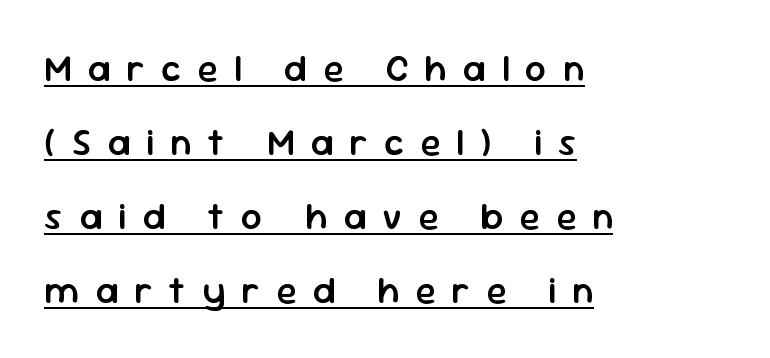
Upright lettering throughout. Underlined type. Alignment: flush left. Looks like regular typesetting: each glyph gets only the width it needs.
